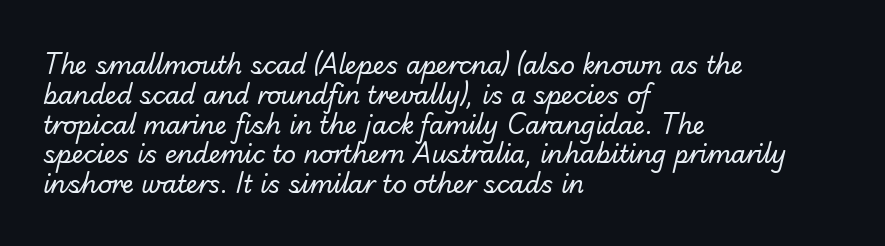
{"bold": "no", "underline": "no", "align": "left", "line_spacing_ratio": 1.24, "letter_spacing": "normal", "letter_spacing_em": 0.0, "glyph_px": 24}
